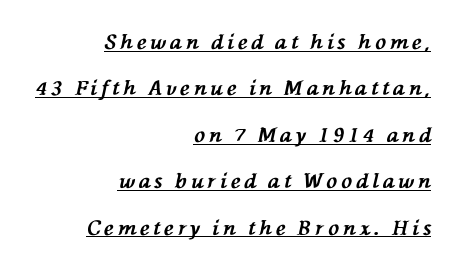
Q: Is the text bold? A: Yes.
Q: Is the text italic (slanted)? A: Yes, it leans left by about 76 degrees.
Q: Is the text underlined? A: Yes.
Q: How is the paragraph aligned? A: Right-aligned.
Q: Is the spacing between letters normal or unusually wide? A: Unusually wide.
Q: Is the spacing between lines tight, normal or loose? A: Loose.
